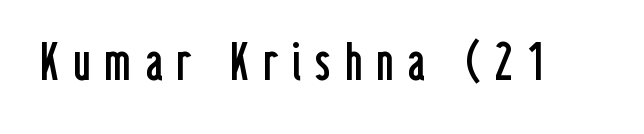
Q: Is the text bold? A: No.
Q: Is the text italic (slanted)? A: No, it is upright.
Q: Is the typeface a serif or a sans-serif typeface? A: Sans-serif.
Q: Is the text underlined? A: No.
Q: Is the spacing between letters normal or unusually wide? A: Unusually wide.
Q: Width (condensed, normal, or wide)? A: Condensed.
Q: Stroke contrast? A: Low.
Q: x-height? A: Medium.
Q: Monospaced? A: No.
